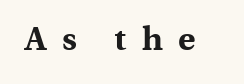
Q: Is the text bold? A: Yes.
Q: Is the text italic (slanted)? A: No, it is upright.
Q: Is the typeface a serif or a sans-serif typeface? A: Serif.
Q: Is the text underlined? A: No.
Q: Is the spacing between letters normal or unusually wide? A: Unusually wide.
Q: Width (condensed, normal, or wide)? A: Normal.
Q: x-height? A: Medium.
Q: Monospaced? A: No.
